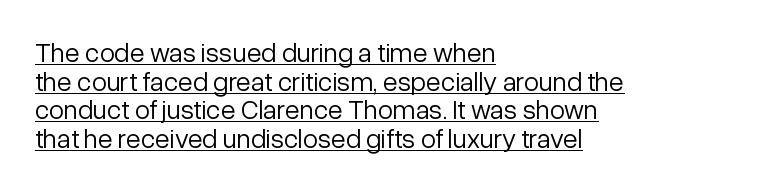
Q: Is the text bold? A: No.
Q: Is the text italic (slanted)? A: No, it is upright.
Q: Is the text underlined? A: Yes.
Q: How is the paragraph aligned? A: Left-aligned.
Q: Is the spacing between letters normal or unusually wide? A: Normal.
Q: Is the spacing between lines tight, normal or loose? A: Tight.
